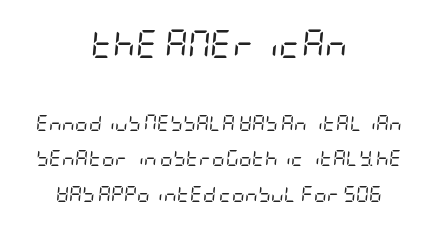
Q: Is the text bold? A: No.
Q: Is the text italic (slanted)? A: Yes, it leans right by about 5 degrees.
Q: Is the text underlined? A: No.
Q: How is the paragraph aligned? A: Centered.
Q: Is the spacing between letters normal or unusually wide? A: Normal.
Q: Is the spacing between lines tight, normal or loose? A: Loose.
Q: Which block of text is set in a larger size, the first (top) or the second (bottom)? A: The first (top) one.
Q: Width (condensed, normal, or wide)? A: Condensed.
Q: Stroke contrast? A: Low.
Q: x-height? A: Large.
